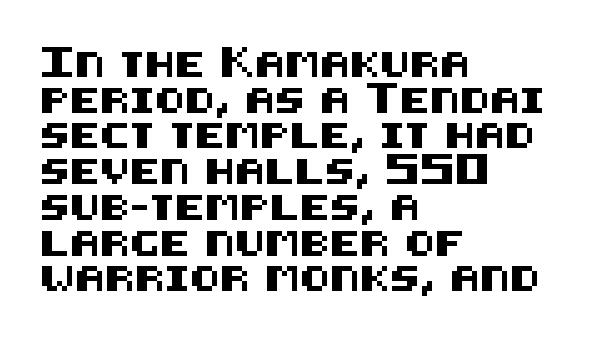
The image shows 25 px text type, upright; set left-aligned, normal line spacing (1.43x), normal letter spacing, not underlined.
